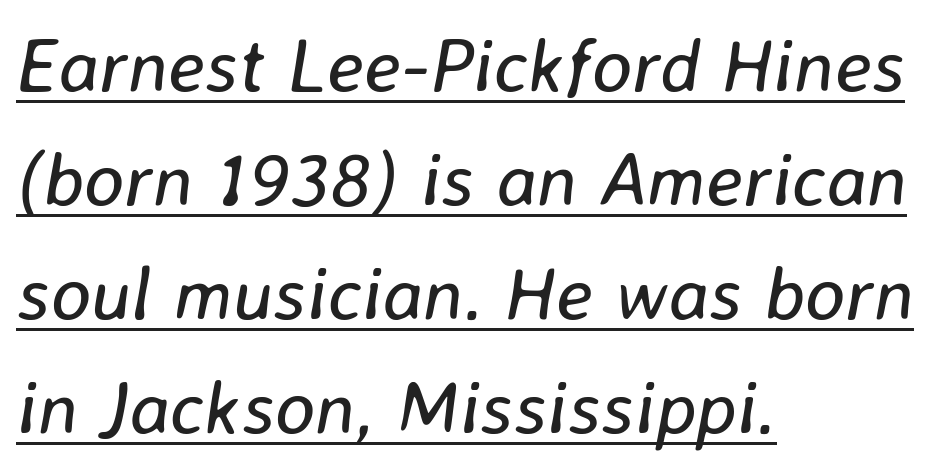
{"italic": "yes", "lean": "right", "slant_degrees": 8, "bold": "no", "weight": "regular", "width": "normal", "stroke_contrast": "low", "x_height": "medium", "monospaced": "no", "underline": "yes", "align": "left", "line_spacing": "normal", "line_spacing_ratio": 1.5, "letter_spacing": "normal", "letter_spacing_em": 0.0, "glyph_px": 76}
